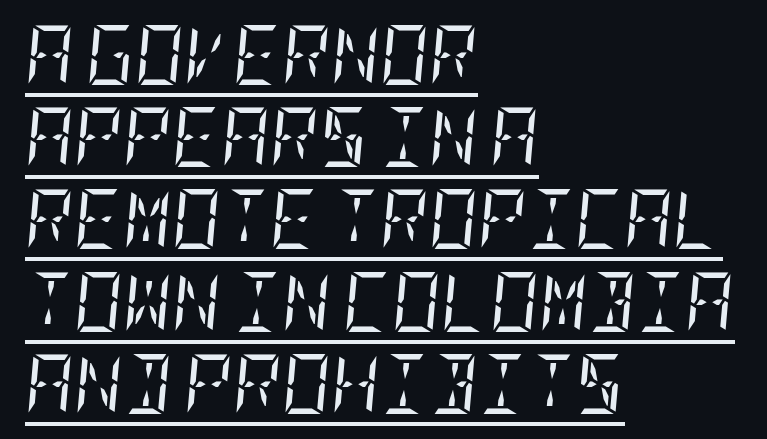
The image shows 60 px regular-weight, condensed serif type, italic (leaning right); set left-aligned, normal line spacing (1.37x), normal letter spacing, underlined; low stroke contrast and a large x-height.
